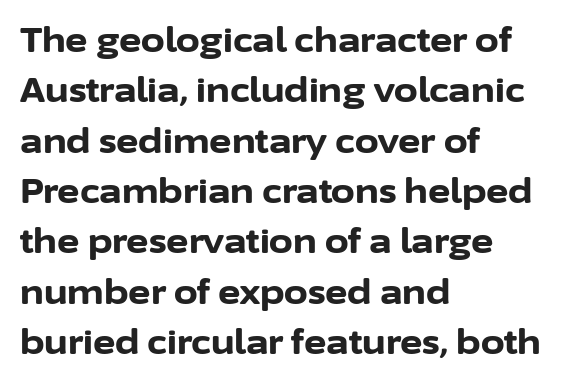
Rendered with straight, roman letterforms. How heavy is the stroke? Heavy — this is a bold. These lines keep a tight, regular rhythm from letter to letter. Which margin do the lines hug? The left one — the right edge is uneven.
